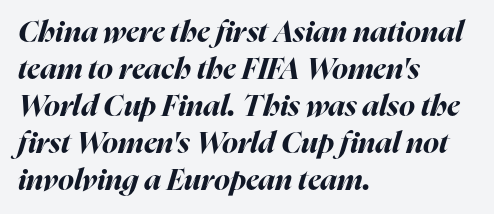
The image shows 30 px bold type, italic (leaning right); set left-aligned, line spacing 1.23x, normal letter spacing, not underlined; high stroke contrast and a medium x-height.
